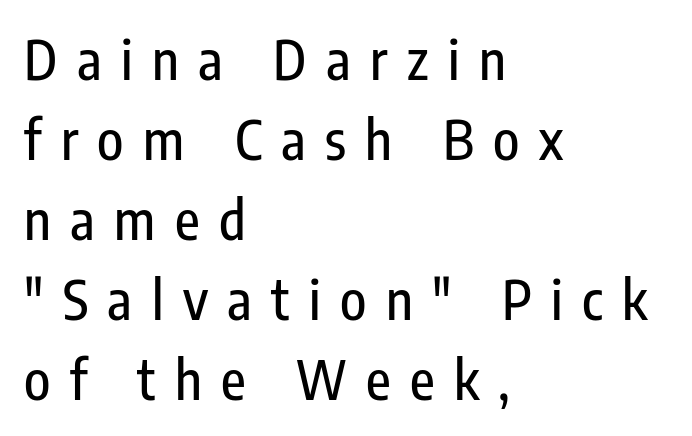
Nobody drew a line under any word here. This is the regular roman posture of the typeface. Examine the stroke ends and you'll find no serifs. Spacing verdict: proportional, widths tailored to each character. Notice how descenders clear the ascenders below comfortably — that's standard leading. Caption: multi-line text, flush left, ragged right.
